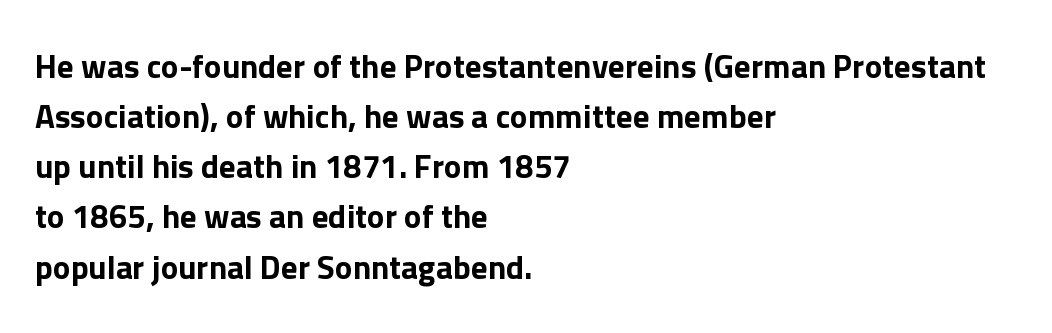
No word sits above an underline. Tall strokes in this sample are plumb rather than angled. Do the characters align in a grid? No, the font is proportional. Serifs: no, the terminals of the letterforms are clean.
